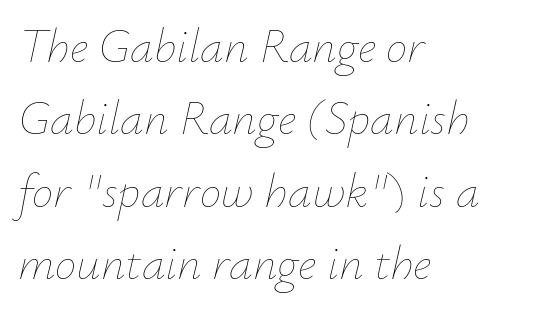
The image shows 48 px thin type, italic (leaning right); set left-aligned, normal line spacing (1.51x), normal letter spacing, not underlined; low stroke contrast and a small x-height.
